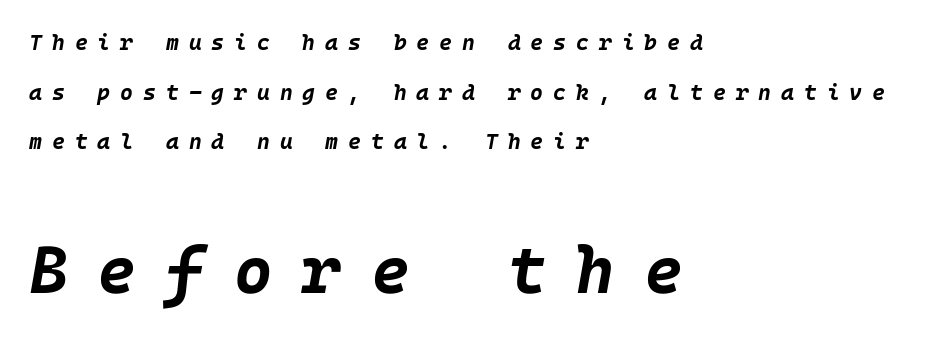
The image shows 66 px bold type, italic (leaning right); set left-aligned, loose line spacing (2.26x), unusually wide letter spacing (+0.45 em), not underlined; the second (bottom) block is 3.0x larger; low stroke contrast and a large x-height.
